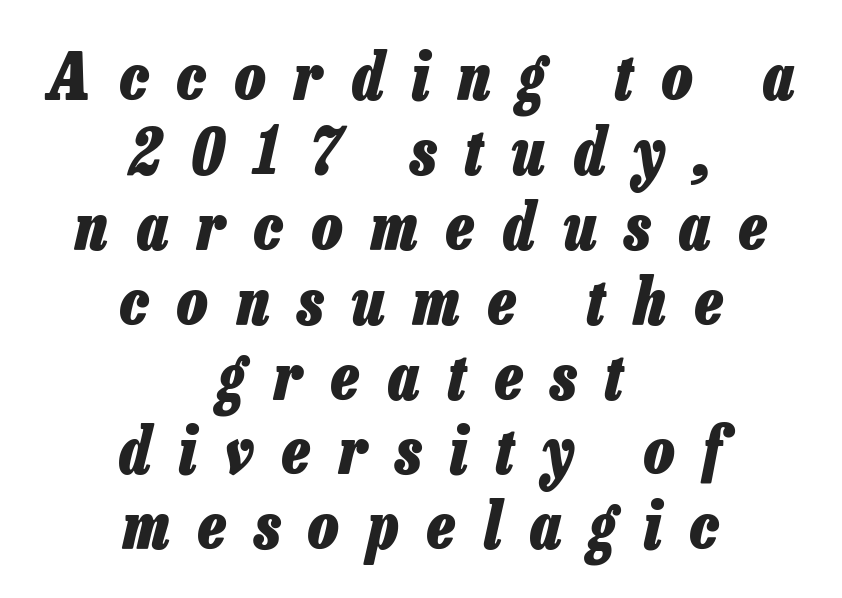
The image shows 64 px heavy, condensed type, italic (leaning right); set centered, line spacing 1.17x, unusually wide letter spacing (+0.45 em), not underlined; low stroke contrast and a medium x-height.
